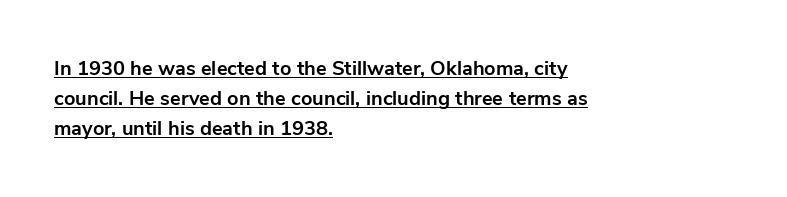
{"italic": "no", "bold": "yes", "underline": "yes", "align": "left", "line_spacing": "normal", "line_spacing_ratio": 1.5, "letter_spacing": "normal", "letter_spacing_em": 0.0, "glyph_px": 20}
